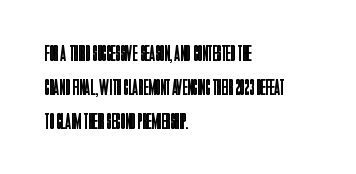
These lines stack with their left ends in a neat column. Any mark beneath the type? The region is blank. Short note: letters normally spaced. The type sits square on the baseline with zero lean.
